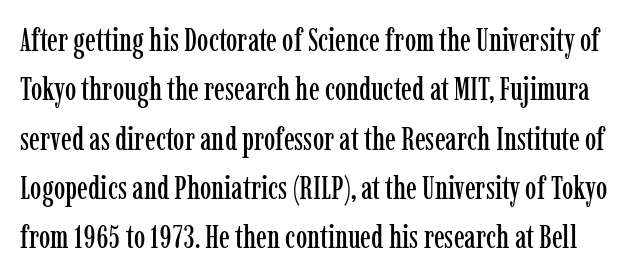
The image shows 32 px condensed serif type, upright; set normal line spacing (1.54x), normal letter spacing, not underlined; low stroke contrast and a medium x-height.
